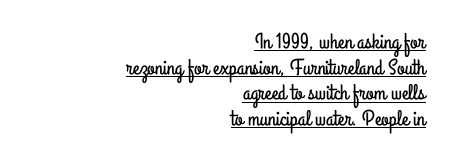
{"italic": "no", "underline": "yes", "align": "right", "line_spacing_ratio": 1.17, "letter_spacing": "normal", "letter_spacing_em": 0.0, "glyph_px": 22}
